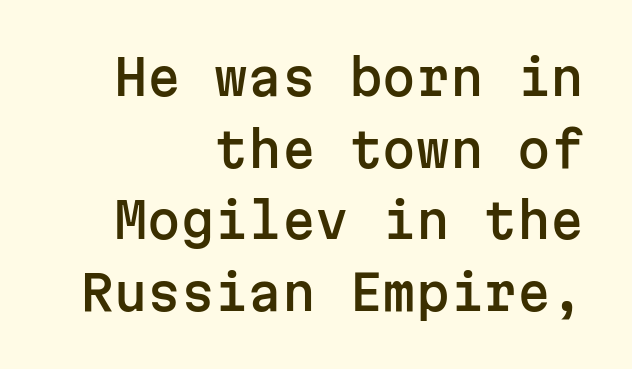
{"serif": "no", "italic": "no", "width": "normal", "stroke_contrast": "low", "x_height": "medium", "monospaced": "yes", "underline": "no", "align": "right", "line_spacing": "normal", "line_spacing_ratio": 1.49, "letter_spacing": "normal", "letter_spacing_em": 0.0, "glyph_px": 48}
